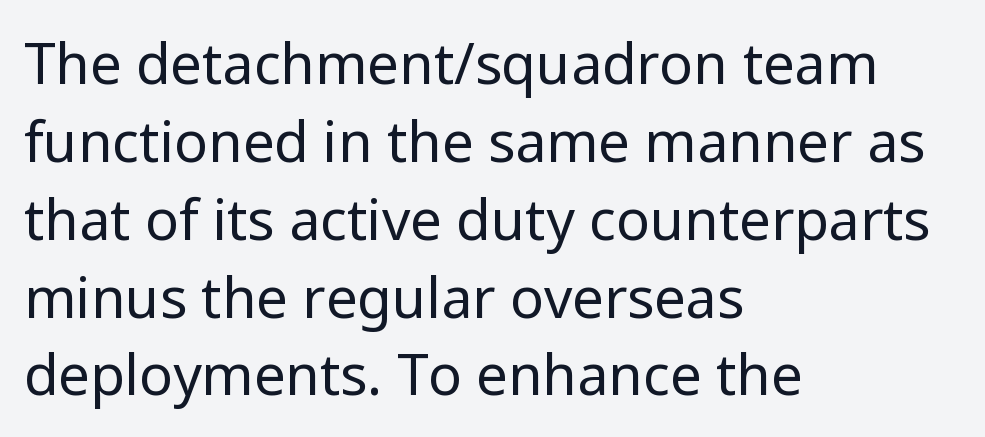
The image shows 56 px regular-weight sans-serif type, upright; set left-aligned, normal line spacing (1.39x), normal letter spacing, not underlined; low stroke contrast and a medium x-height.
